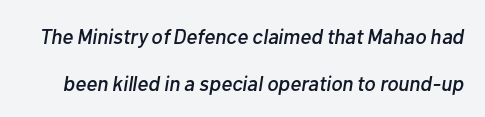
The image shows 21 px text type, italic (leaning right); set loose line spacing (2.23x), normal letter spacing, not underlined.
